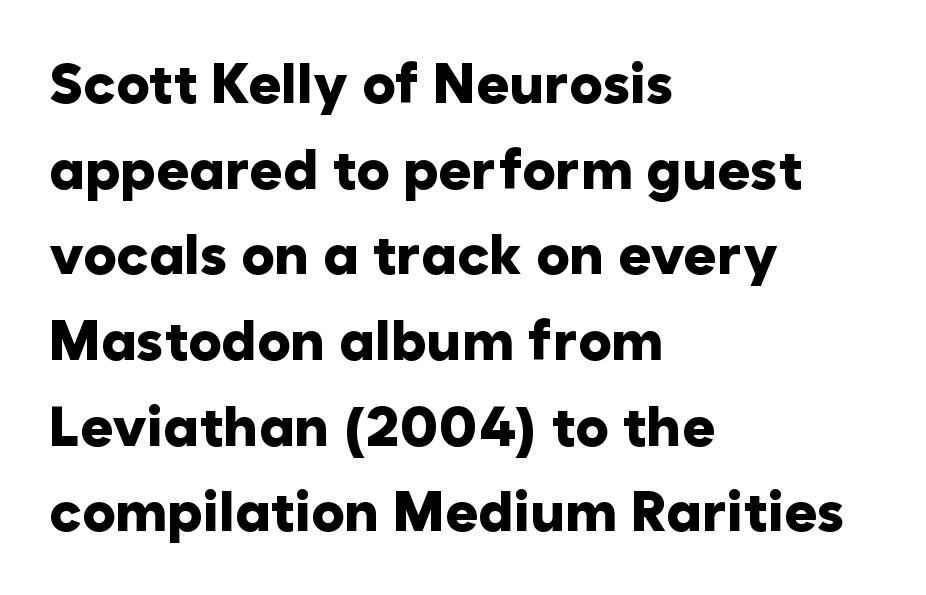
These lines keep a tight, regular rhythm from letter to letter. Caption: multi-line text, flush left, ragged right. Does the type have serifs? No, each stem ends abruptly. Every stem runs plumb, perpendicular to the baseline. Rows of type keep a routine distance in the vertical direction.
